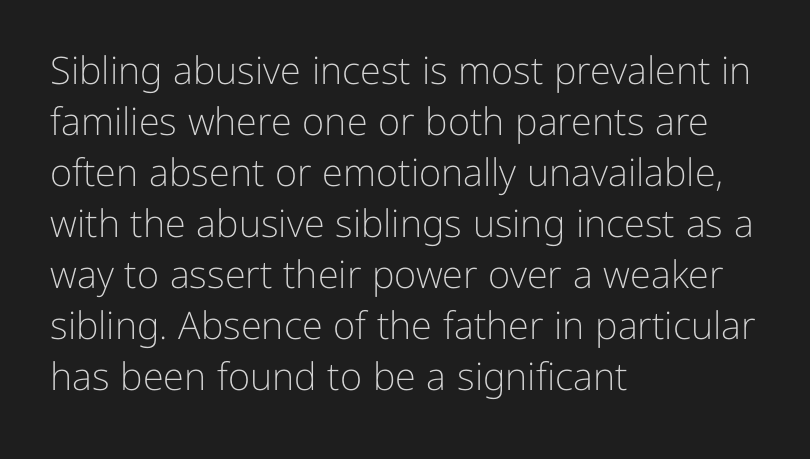
Q: Is the text bold? A: No.
Q: Is the text italic (slanted)? A: No, it is upright.
Q: Is the typeface a serif or a sans-serif typeface? A: Sans-serif.
Q: Is the text underlined? A: No.
Q: How is the paragraph aligned? A: Left-aligned.
Q: Is the spacing between letters normal or unusually wide? A: Normal.
Q: Is the spacing between lines tight, normal or loose? A: Normal.
Q: Width (condensed, normal, or wide)? A: Normal.
Q: Stroke contrast? A: Low.
Q: x-height? A: Medium.
Q: Monospaced? A: No.
